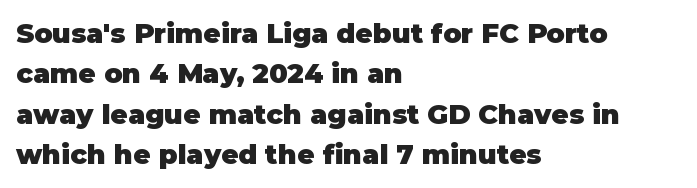
The image shows 27 px bold type, upright; set left-aligned, normal line spacing (1.5x), normal letter spacing, not underlined.
